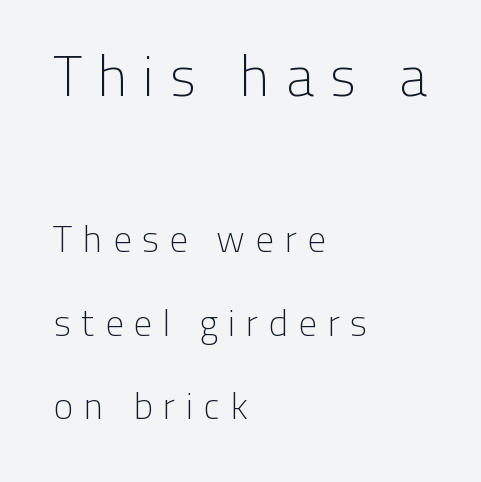
Unmarked baselines from the first word to the last. Here the designer chose a conventional face with non-uniform glyph widths. The leading is generous, giving the passage an open texture. Here the glyphs are tracked loosely, breaking word shapes into spaced letters.
